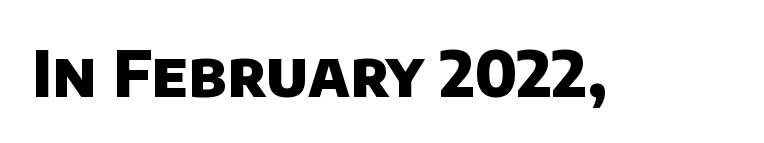
Q: Is the text bold? A: Yes.
Q: Is the typeface a serif or a sans-serif typeface? A: Sans-serif.
Q: Is the text underlined? A: No.
Q: Is the spacing between letters normal or unusually wide? A: Normal.
Q: Width (condensed, normal, or wide)? A: Normal.
Q: Stroke contrast? A: Low.
Q: x-height? A: Large.
Q: Monospaced? A: No.
